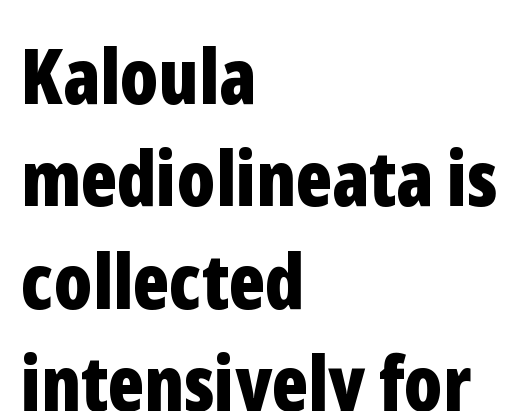
The image shows 77 px bold, condensed sans-serif type, upright; set left-aligned, normal line spacing (1.33x), normal letter spacing, not underlined; low stroke contrast and a medium x-height.
